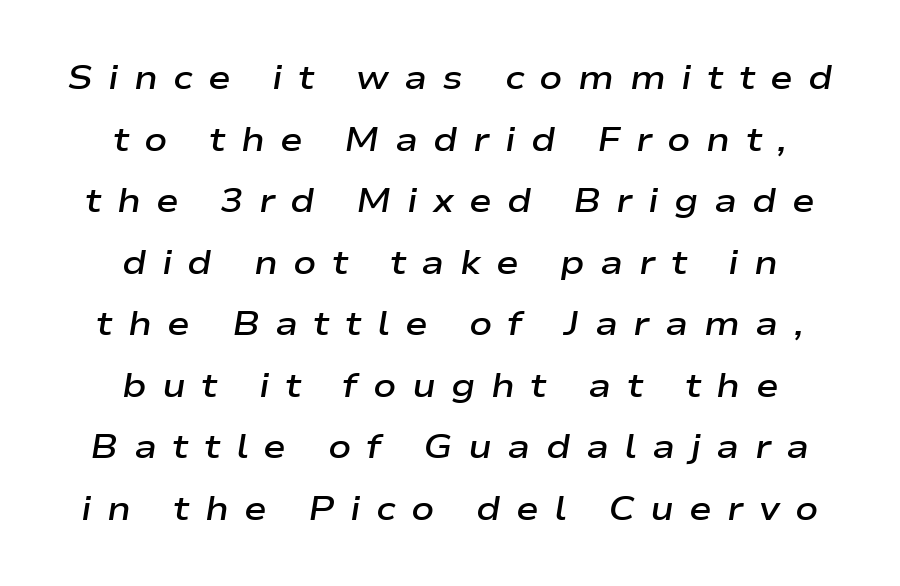
The horizontal fit of the characters is loose and conspicuously gappy. Varying glyph widths throughout — classic text-font behaviour. Slant detected: the letters are inclined. The letters are semibold — heavier than regular but short of a full bold. In CSS terms this would be text-align: center.
